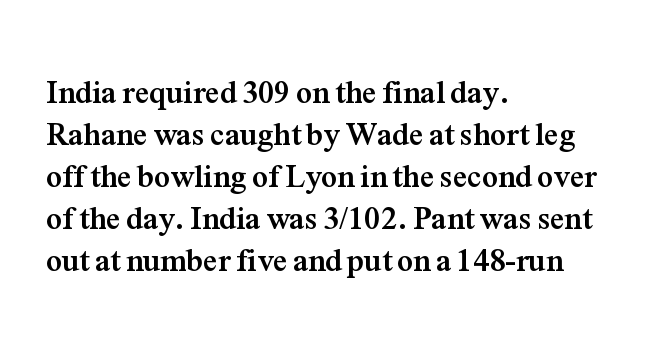
Summary of vertical rhythm: regular, with standard interline spacing. Posture: upright roman. The strokes are fattened all the way to bold. Spacing between characters is what you'd get straight out of the box. Caption: multi-line text, flush left, ragged right.
